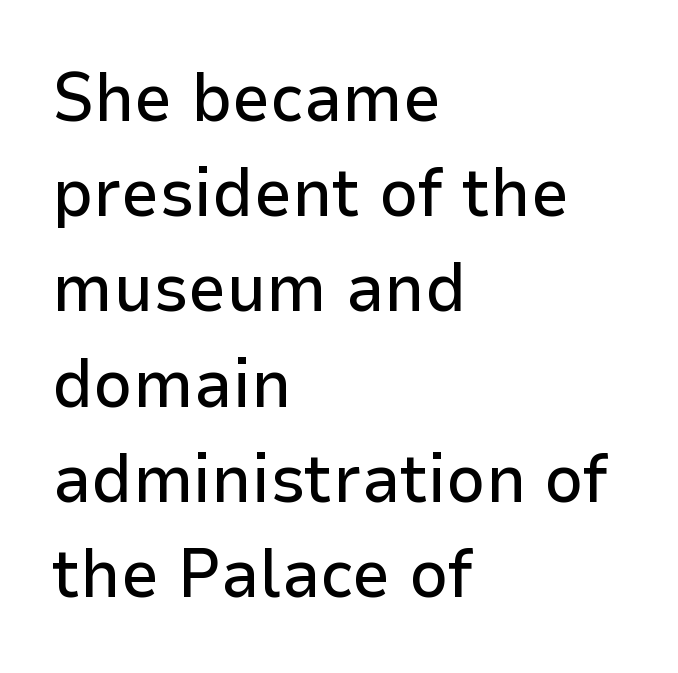
Q: Is the text italic (slanted)? A: No, it is upright.
Q: Is the typeface a serif or a sans-serif typeface? A: Sans-serif.
Q: Is the text underlined? A: No.
Q: How is the paragraph aligned? A: Left-aligned.
Q: Is the spacing between letters normal or unusually wide? A: Normal.
Q: Is the spacing between lines tight, normal or loose? A: Normal.
Q: Width (condensed, normal, or wide)? A: Normal.
Q: Stroke contrast? A: Low.
Q: x-height? A: Medium.
Q: Monospaced? A: No.
